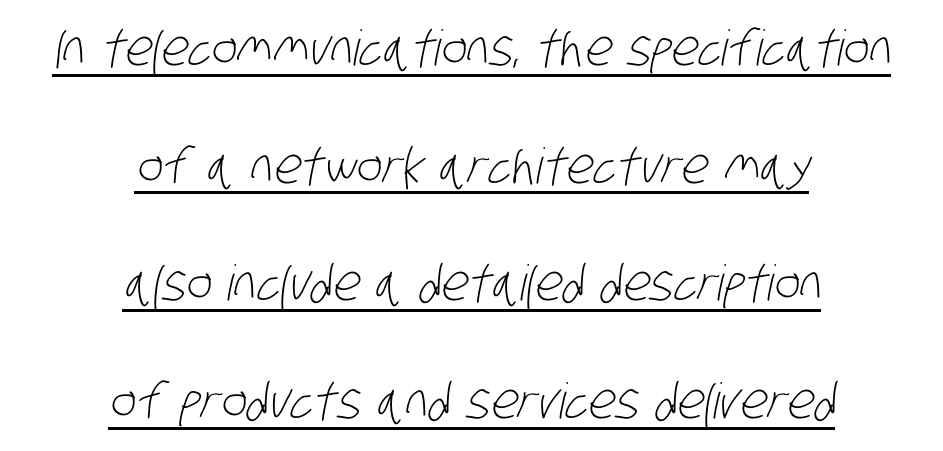
Q: Is the text bold? A: No.
Q: Is the typeface a serif or a sans-serif typeface? A: Sans-serif.
Q: Is the text underlined? A: Yes.
Q: How is the paragraph aligned? A: Centered.
Q: Is the spacing between letters normal or unusually wide? A: Normal.
Q: Is the spacing between lines tight, normal or loose? A: Loose.
Q: Width (condensed, normal, or wide)? A: Condensed.
Q: Stroke contrast? A: Low.
Q: x-height? A: Large.
Q: Monospaced? A: No.
